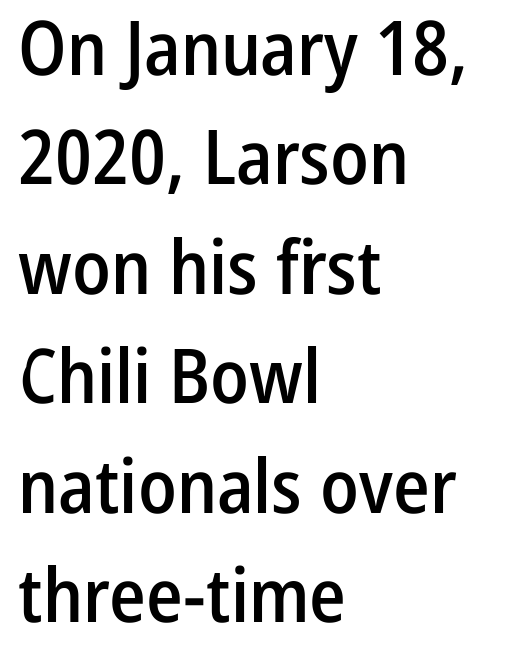
{"serif": "no", "italic": "no", "bold": "semi", "weight": "semibold", "width": "condensed", "stroke_contrast": "low", "x_height": "medium", "monospaced": "no", "underline": "no", "align": "left", "line_spacing": "normal", "line_spacing_ratio": 1.46, "letter_spacing": "normal", "letter_spacing_em": 0.0, "glyph_px": 75}
